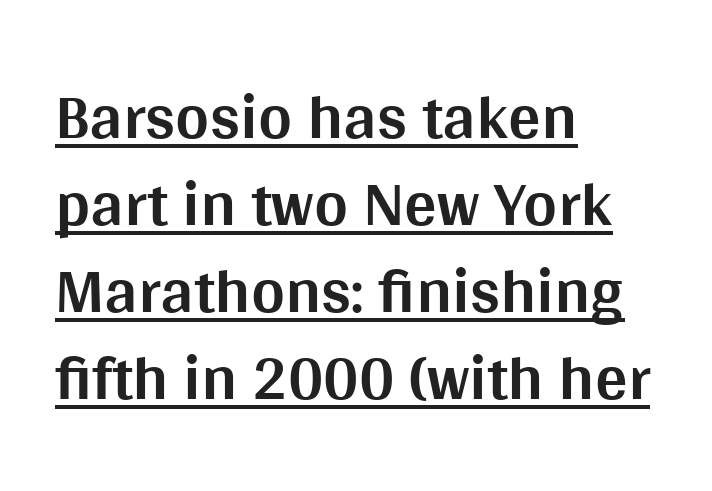
Q: Is the text bold? A: Yes.
Q: Is the text italic (slanted)? A: No, it is upright.
Q: Is the typeface a serif or a sans-serif typeface? A: Sans-serif.
Q: Is the text underlined? A: Yes.
Q: How is the paragraph aligned? A: Left-aligned.
Q: Is the spacing between letters normal or unusually wide? A: Normal.
Q: Is the spacing between lines tight, normal or loose? A: Normal.
Q: Width (condensed, normal, or wide)? A: Normal.
Q: Stroke contrast? A: Medium.
Q: x-height? A: Large.
Q: Monospaced? A: No.
